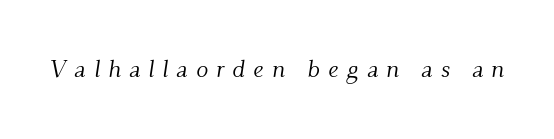
{"italic": "yes", "lean": "right", "slant_degrees": 9, "bold": "no", "underline": "no", "letter_spacing": "wide", "letter_spacing_em": 0.32, "glyph_px": 25}
